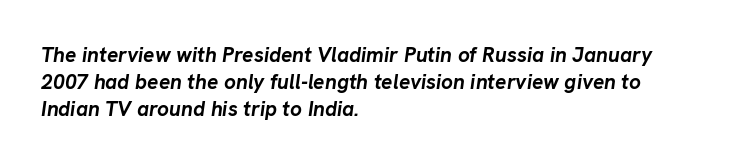
These words are printed bold, with thick strokes throughout. Line beginnings align vertically; line endings do not. Each word holds together tightly as a unit, with standard inter-letter gaps. Lines of text with bare space underneath. Characters are canted at an angle relative to the baseline's perpendicular. The block of text has a typical density, with ordinary space between rows.
